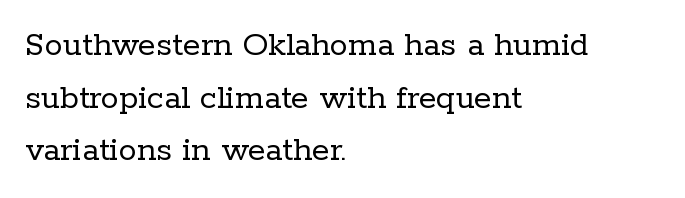
The image shows 36 px regular-weight serif type, upright; set left-aligned, normal line spacing (1.46x), normal letter spacing, not underlined; low stroke contrast and a medium x-height.
